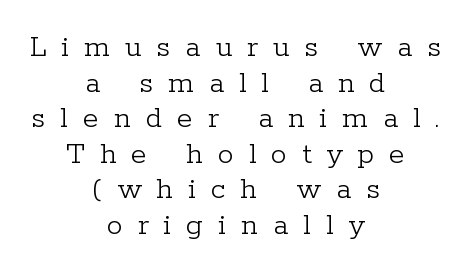
{"serif": "yes", "italic": "no", "bold": "no", "weight": "light", "width": "normal", "stroke_contrast": "low", "x_height": "medium", "monospaced": "no", "underline": "no", "align": "center", "line_spacing": "tight", "line_spacing_ratio": 1.11, "letter_spacing": "wide", "letter_spacing_em": 0.47, "glyph_px": 32}
